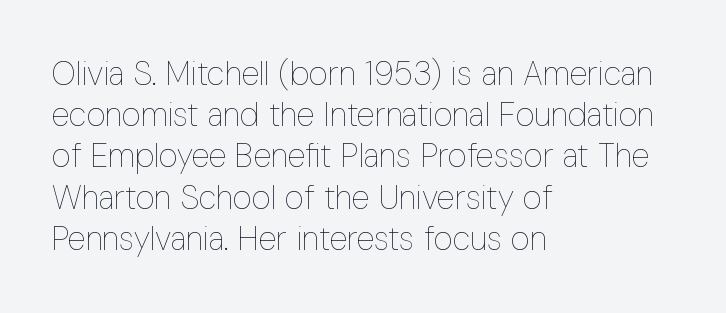
Each word holds together tightly as a unit, with standard inter-letter gaps. Is there much room between lines? A standard amount, neither cramped nor airy. Proportional: the letters do not fall into vertical columns. Unbolded letterforms with no extra heft. Italic? Not at all — the glyphs are vertical.
